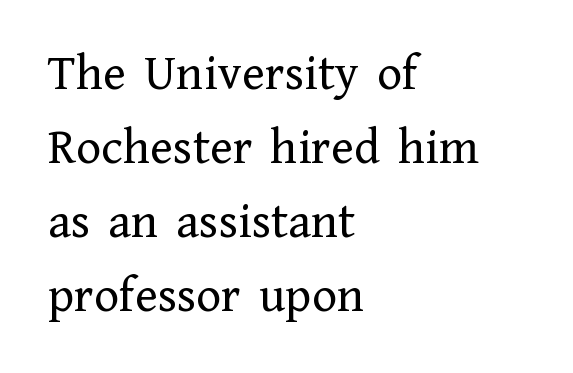
The letters advance in unequal steps, a hallmark of proportional type. Plain, unruled lines of type. The face looks like a standard text weight, possibly lighter. The font's upright variant was chosen for this text.
